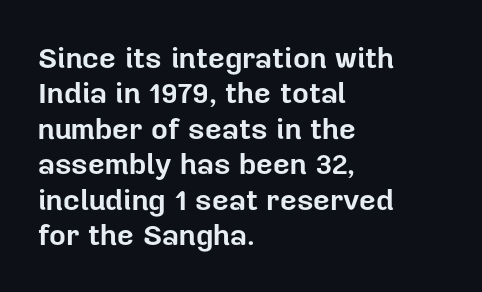
The image shows 29 px bold sans-serif type, upright; set left-aligned, line spacing 1.22x, normal letter spacing, not underlined; low stroke contrast and a medium x-height.
